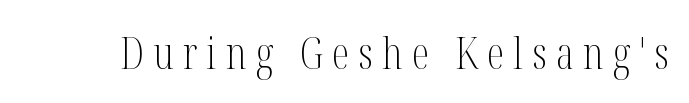
Do the characters align in a grid? No, the font is proportional. No extra ink here — the face is not bold. Plain, unruled lines of type. Examine the stroke ends and you'll spot serifs.
